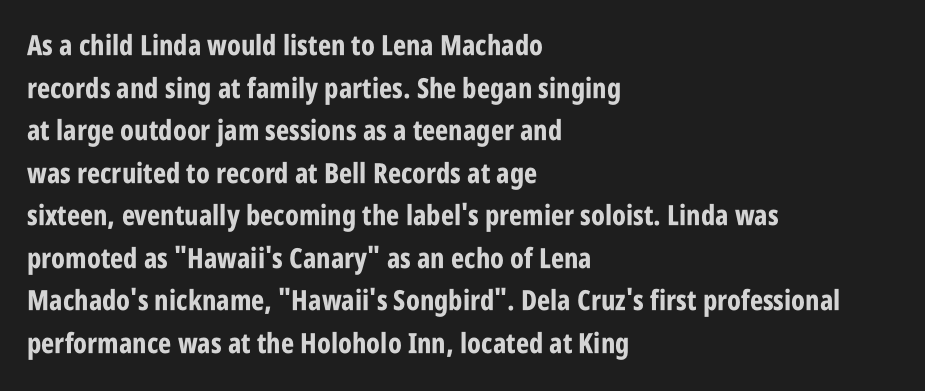
Q: Is the text bold? A: Yes.
Q: Is the text italic (slanted)? A: No, it is upright.
Q: Is the typeface a serif or a sans-serif typeface? A: Sans-serif.
Q: Is the text underlined? A: No.
Q: How is the paragraph aligned? A: Left-aligned.
Q: Is the spacing between letters normal or unusually wide? A: Normal.
Q: Is the spacing between lines tight, normal or loose? A: Normal.
Q: Width (condensed, normal, or wide)? A: Condensed.
Q: Stroke contrast? A: Low.
Q: x-height? A: Large.
Q: Monospaced? A: No.
